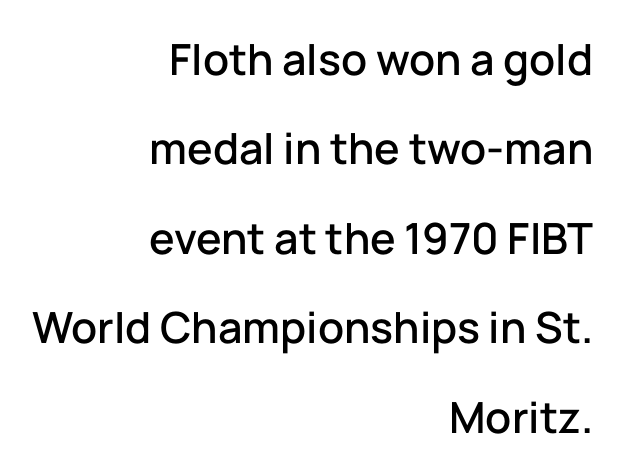
Q: Is the text italic (slanted)? A: No, it is upright.
Q: Is the typeface a serif or a sans-serif typeface? A: Sans-serif.
Q: Is the text underlined? A: No.
Q: How is the paragraph aligned? A: Right-aligned.
Q: Is the spacing between letters normal or unusually wide? A: Normal.
Q: Is the spacing between lines tight, normal or loose? A: Loose.
Q: Width (condensed, normal, or wide)? A: Normal.
Q: Stroke contrast? A: Low.
Q: x-height? A: Medium.
Q: Monospaced? A: No.
